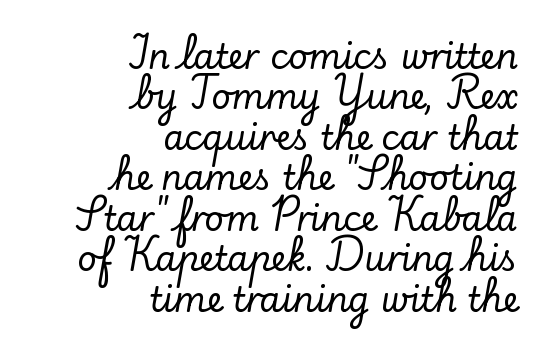
{"serif": "yes", "width": "normal", "stroke_contrast": "low", "x_height": "small", "monospaced": "no", "underline": "no", "align": "right", "line_spacing_ratio": 1.19, "letter_spacing": "normal", "letter_spacing_em": 0.0, "glyph_px": 34}
